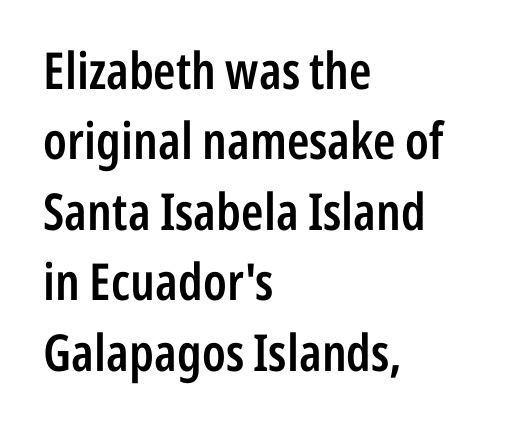
The image shows 51 px semibold, condensed sans-serif type, upright; set left-aligned, normal line spacing (1.38x), normal letter spacing, not underlined; low stroke contrast and a medium x-height.
